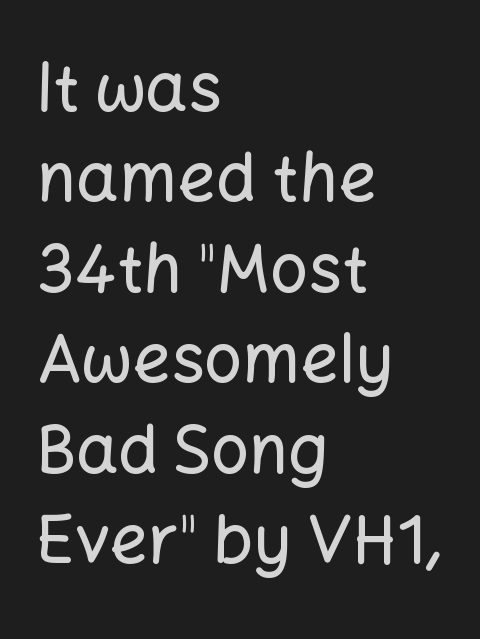
Q: Is the text italic (slanted)? A: No, it is upright.
Q: Is the typeface a serif or a sans-serif typeface? A: Sans-serif.
Q: Is the text underlined? A: No.
Q: How is the paragraph aligned? A: Left-aligned.
Q: Is the spacing between letters normal or unusually wide? A: Normal.
Q: Is the spacing between lines tight, normal or loose? A: Normal.
Q: Width (condensed, normal, or wide)? A: Normal.
Q: Stroke contrast? A: Low.
Q: x-height? A: Medium.
Q: Monospaced? A: No.
